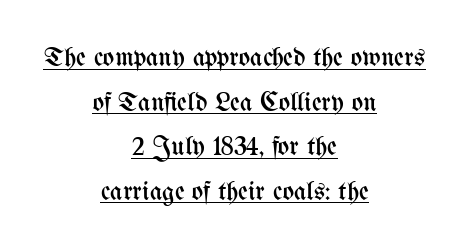
There is no visible air inserted between adjacent glyphs. Every word sits above its own underline. Alignment: centered. Is there any slant? The stems are plumb. Compared with typical paragraphs, the rows here are spaced about the same.
